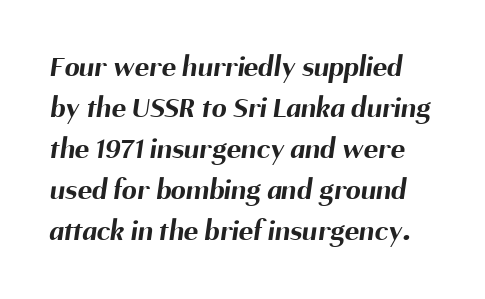
{"serif": "no", "bold": "yes", "weight": "bold", "width": "normal", "stroke_contrast": "medium", "x_height": "medium", "monospaced": "no", "underline": "no", "line_spacing": "normal", "line_spacing_ratio": 1.37, "letter_spacing": "normal", "letter_spacing_em": 0.0, "glyph_px": 30}
